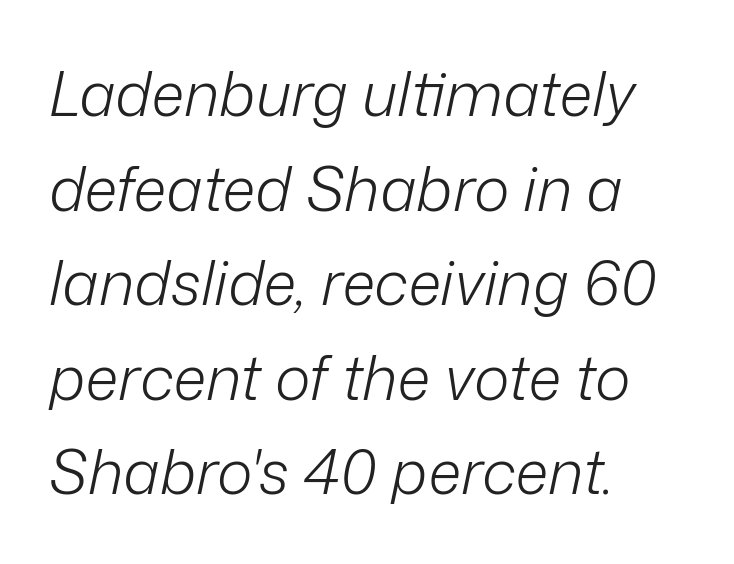
Horizontal alignment here is leftward, the default for most running prose. Students, note that the glyphs here touch the page at normal intervals. Whoever set this chose a conventional vertical rhythm. Decoration check: the copy has no underline. These lines are rendered in a variable-pitch font. No heavy texture on the line: the type isn't bold.
